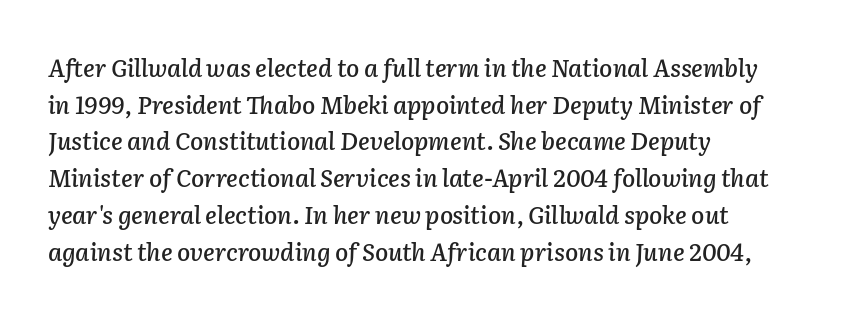
Q: Is the text italic (slanted)? A: Yes, it leans right by about 2 degrees.
Q: Is the text underlined? A: No.
Q: How is the paragraph aligned? A: Left-aligned.
Q: Is the spacing between letters normal or unusually wide? A: Normal.
Q: Is the spacing between lines tight, normal or loose? A: Normal.
